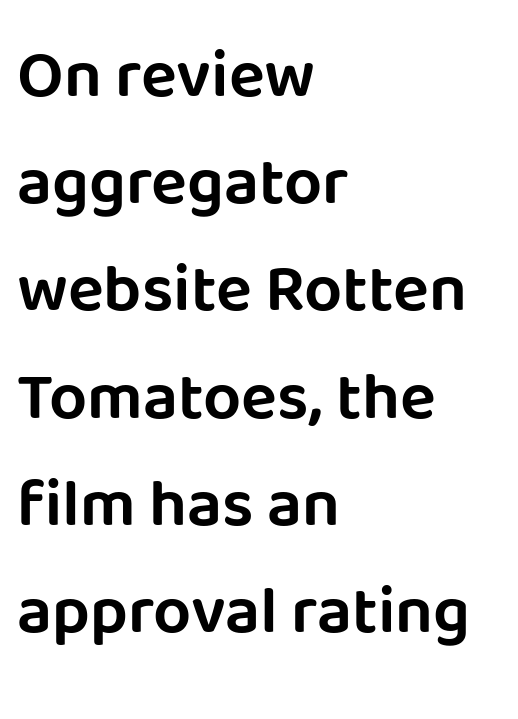
Q: Is the text italic (slanted)? A: No, it is upright.
Q: Is the typeface a serif or a sans-serif typeface? A: Sans-serif.
Q: Is the text underlined? A: No.
Q: How is the paragraph aligned? A: Left-aligned.
Q: Is the spacing between letters normal or unusually wide? A: Normal.
Q: Is the spacing between lines tight, normal or loose? A: Normal.
Q: Width (condensed, normal, or wide)? A: Normal.
Q: Stroke contrast? A: Low.
Q: x-height? A: Large.
Q: Monospaced? A: No.
